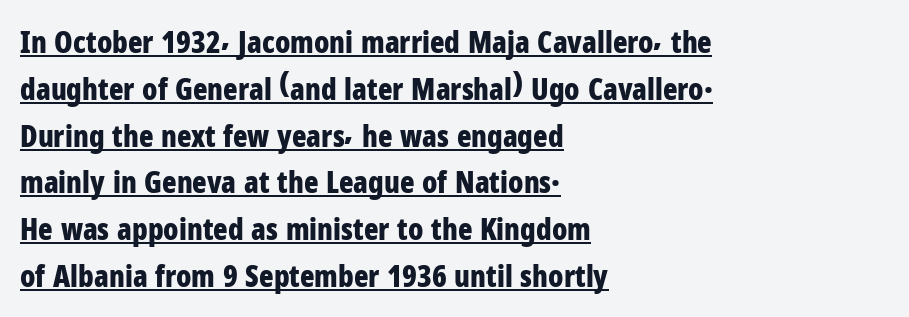
{"serif": "no", "italic": "no", "bold": "yes", "weight": "bold", "width": "condensed", "stroke_contrast": "low", "x_height": "medium", "monospaced": "no", "underline": "yes", "align": "left", "line_spacing": "normal", "line_spacing_ratio": 1.56, "letter_spacing": "normal", "letter_spacing_em": 0.0, "glyph_px": 30}
